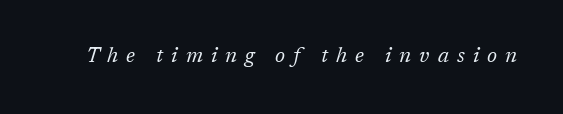
The image shows 21 px text type, italic (leaning right); set unusually wide letter spacing (+0.38 em), not underlined.
